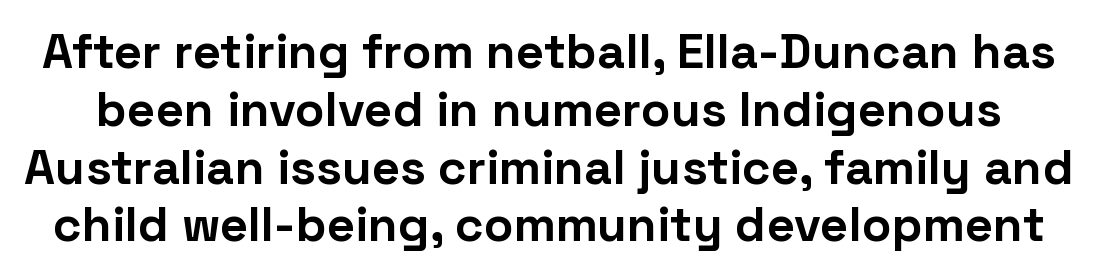
The image shows 49 px bold sans-serif type, upright; set line spacing 1.18x, normal letter spacing, not underlined; low stroke contrast and a medium x-height.
